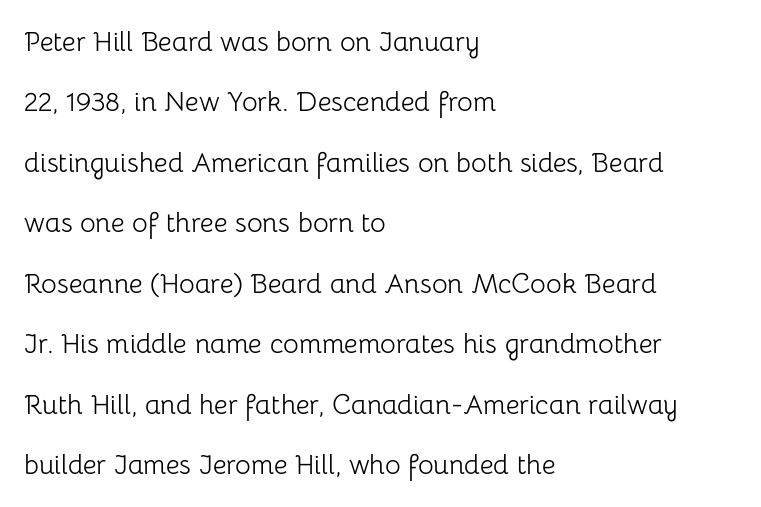
Q: Is the text bold? A: No.
Q: Is the text italic (slanted)? A: No, it is upright.
Q: Is the text underlined? A: No.
Q: How is the paragraph aligned? A: Left-aligned.
Q: Is the spacing between letters normal or unusually wide? A: Normal.
Q: Is the spacing between lines tight, normal or loose? A: Loose.
